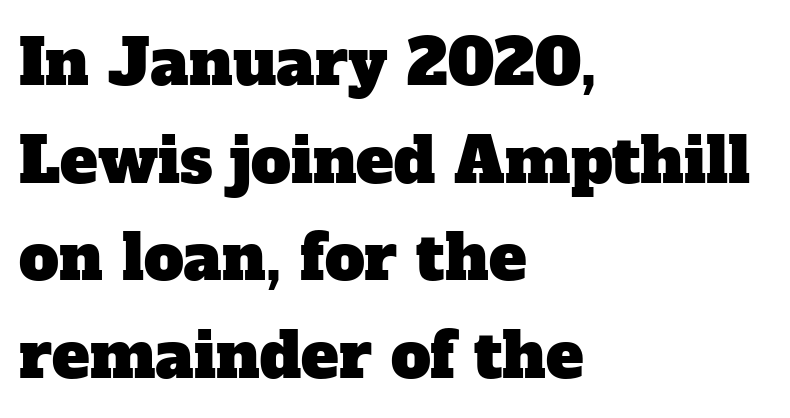
{"serif": "yes", "width": "normal", "stroke_contrast": "low", "x_height": "medium", "monospaced": "no", "underline": "no", "align": "left", "line_spacing": "normal", "line_spacing_ratio": 1.55, "letter_spacing": "normal", "letter_spacing_em": 0.0, "glyph_px": 63}
